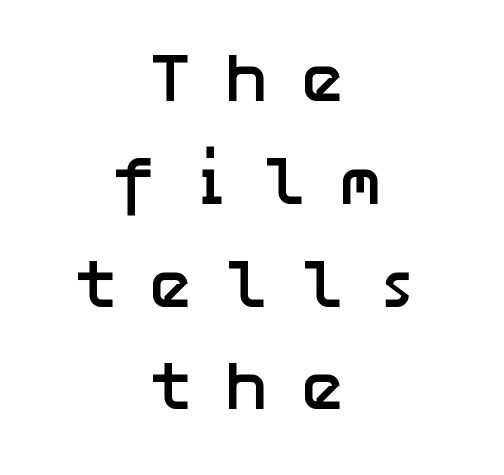
Q: Is the text bold? A: Yes.
Q: Is the text italic (slanted)? A: No, it is upright.
Q: Is the typeface a serif or a sans-serif typeface? A: Sans-serif.
Q: Is the text underlined? A: No.
Q: How is the paragraph aligned? A: Centered.
Q: Is the spacing between letters normal or unusually wide? A: Unusually wide.
Q: Is the spacing between lines tight, normal or loose? A: Normal.
Q: Width (condensed, normal, or wide)? A: Normal.
Q: Stroke contrast? A: Low.
Q: x-height? A: Medium.
